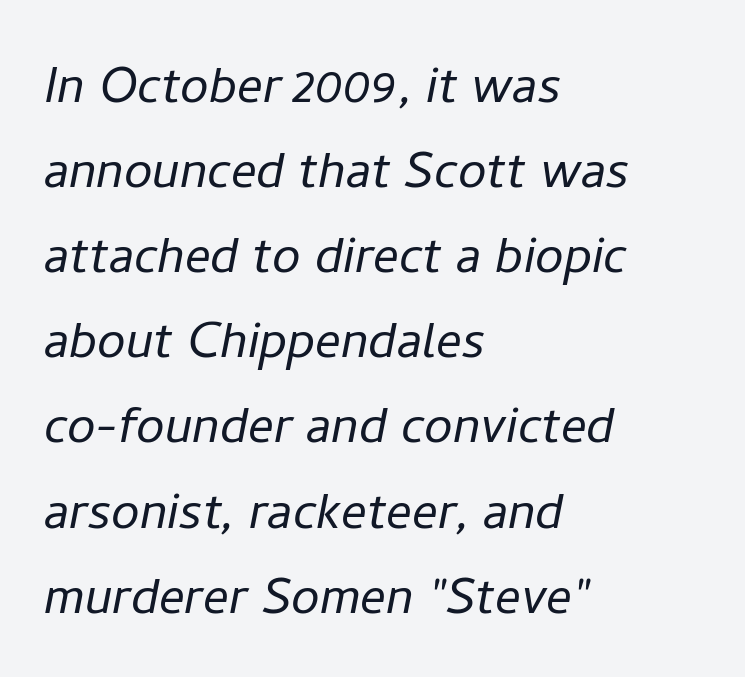
The image shows 64 px light type, italic (leaning right); set left-aligned, normal line spacing (1.33x), normal letter spacing, not underlined; low stroke contrast and a medium x-height.
